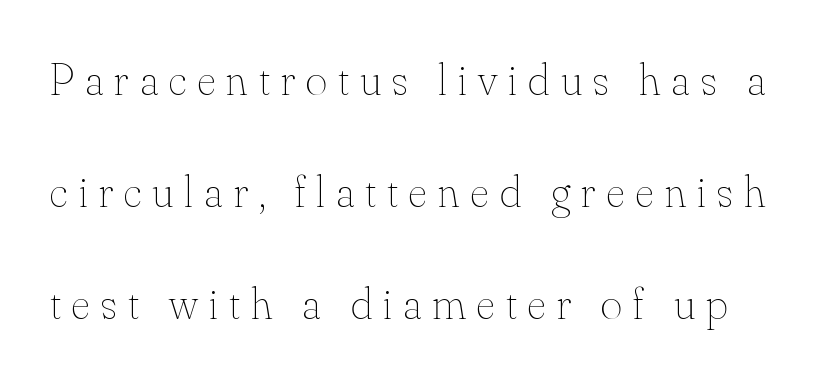
Q: Is the text bold? A: No.
Q: Is the text italic (slanted)? A: No, it is upright.
Q: Is the text underlined? A: No.
Q: Is the spacing between letters normal or unusually wide? A: Unusually wide.
Q: Is the spacing between lines tight, normal or loose? A: Loose.
Q: Width (condensed, normal, or wide)? A: Normal.
Q: Stroke contrast? A: Medium.
Q: x-height? A: Small.
Q: Monospaced? A: No.
